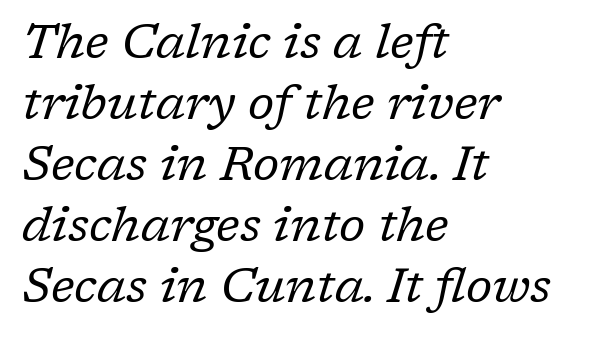
The image shows 48 px regular-weight serif type, italic (leaning right); set left-aligned, normal line spacing (1.27x), normal letter spacing, not underlined; low stroke contrast and a medium x-height.
